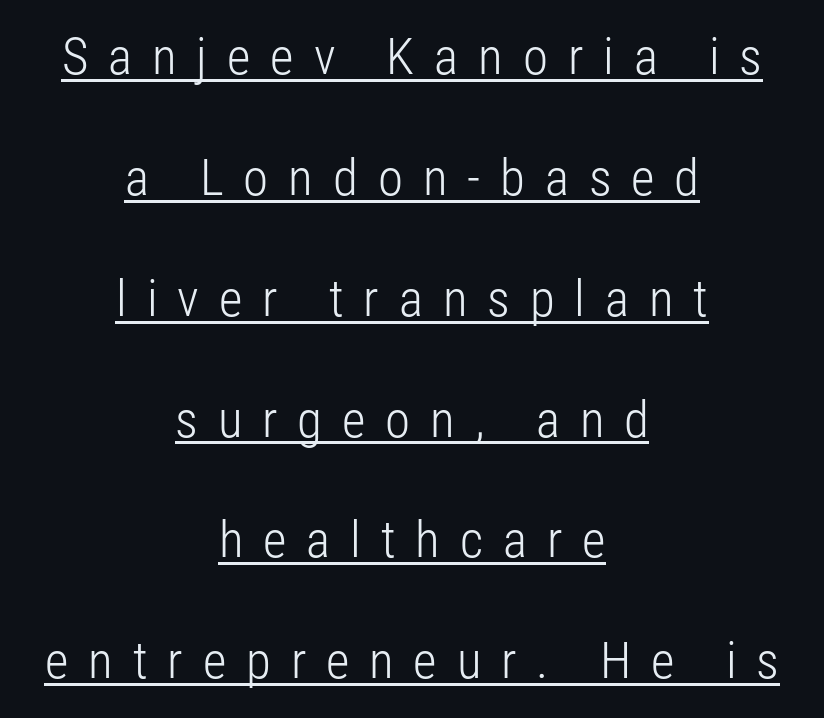
The image shows 51 px light, condensed sans-serif type, upright; set centered, loose line spacing (2.37x), unusually wide letter spacing (+0.39 em), underlined; low stroke contrast and a medium x-height.
